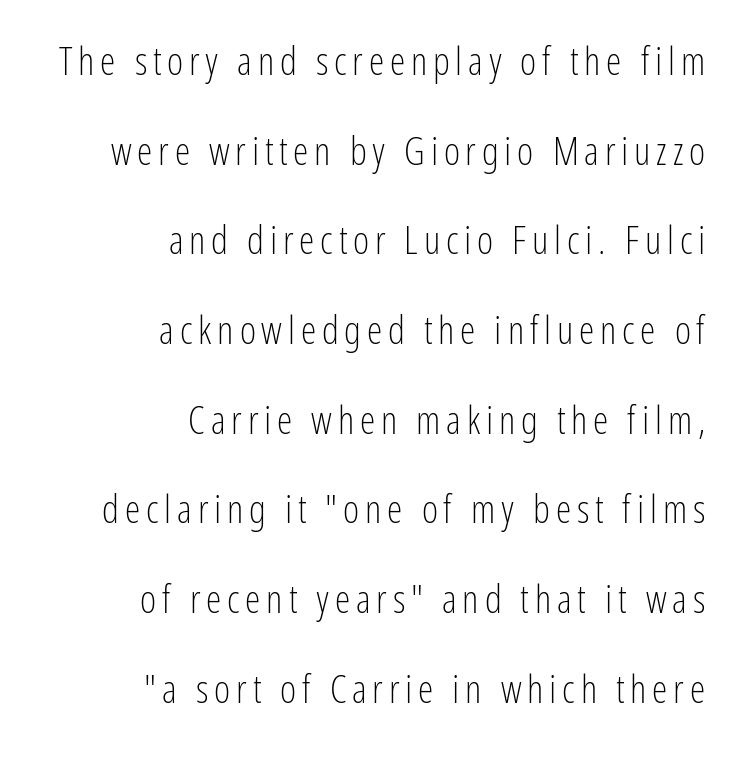
Q: Is the text bold? A: No.
Q: Is the text italic (slanted)? A: No, it is upright.
Q: Is the typeface a serif or a sans-serif typeface? A: Sans-serif.
Q: Is the text underlined? A: No.
Q: How is the paragraph aligned? A: Right-aligned.
Q: Is the spacing between lines tight, normal or loose? A: Loose.
Q: Width (condensed, normal, or wide)? A: Condensed.
Q: Stroke contrast? A: Low.
Q: x-height? A: Medium.
Q: Monospaced? A: No.
